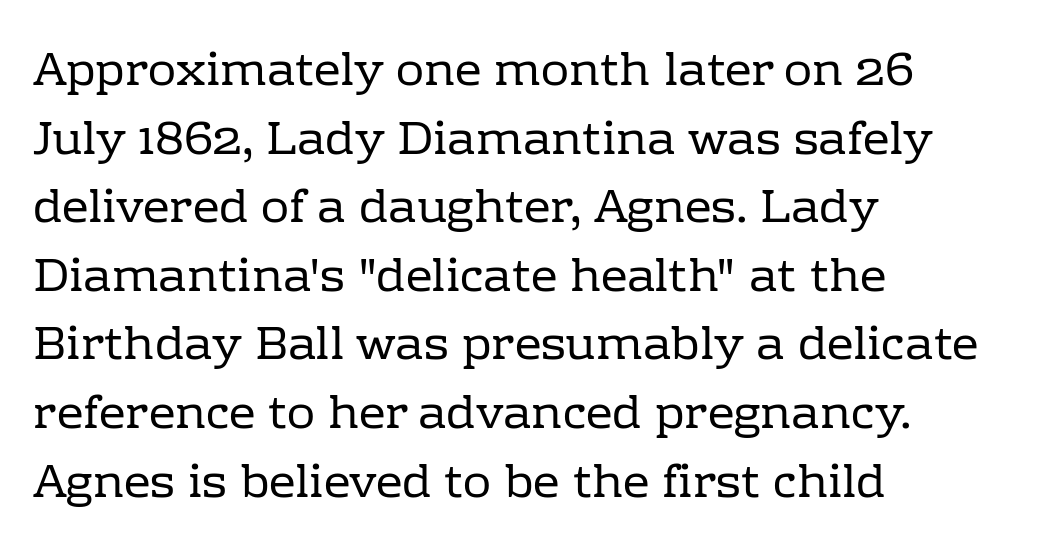
Q: Is the text bold? A: No.
Q: Is the text italic (slanted)? A: No, it is upright.
Q: Is the typeface a serif or a sans-serif typeface? A: Serif.
Q: Is the text underlined? A: No.
Q: How is the paragraph aligned? A: Left-aligned.
Q: Is the spacing between letters normal or unusually wide? A: Normal.
Q: Is the spacing between lines tight, normal or loose? A: Normal.
Q: Width (condensed, normal, or wide)? A: Normal.
Q: Stroke contrast? A: Low.
Q: x-height? A: Medium.
Q: Monospaced? A: No.
